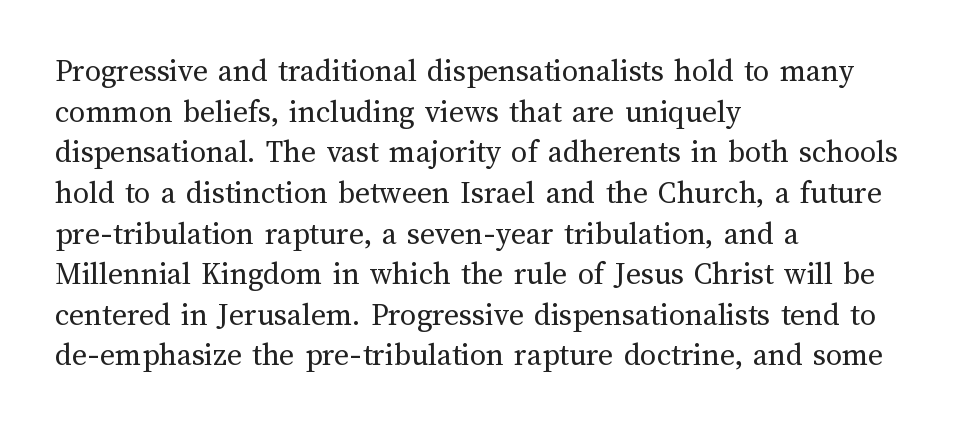
Q: Is the text bold? A: No.
Q: Is the text italic (slanted)? A: No, it is upright.
Q: Is the text underlined? A: No.
Q: How is the paragraph aligned? A: Left-aligned.
Q: Is the spacing between letters normal or unusually wide? A: Normal.
Q: Is the spacing between lines tight, normal or loose? A: Normal.
Q: Width (condensed, normal, or wide)? A: Normal.
Q: Stroke contrast? A: Medium.
Q: x-height? A: Medium.
Q: Monospaced? A: No.
